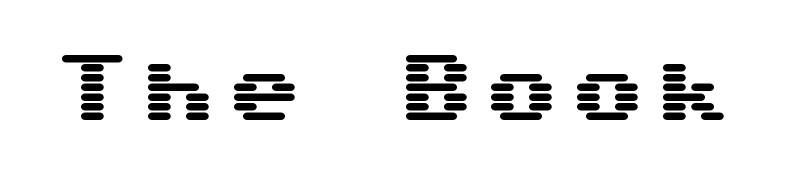
Serifs: no, the terminals of the letterforms are clean. Underlining? Definitely not there. Every character sits straight up, as roman type does.
